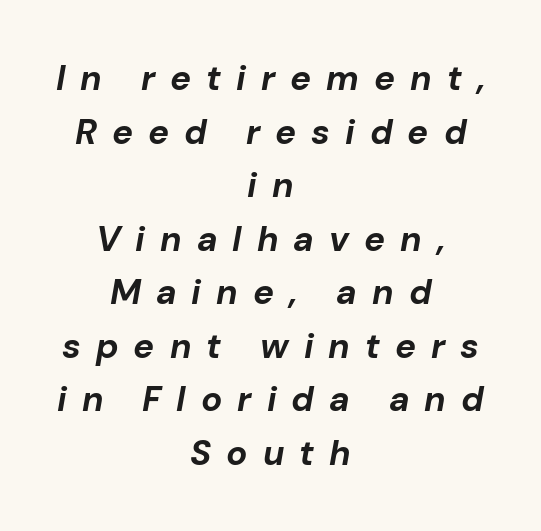
Glance below the letters and you will spot only blank space. These lines are rendered in a variable-pitch font. Short and long lines alike share a common midpoint. Leading: standard.
